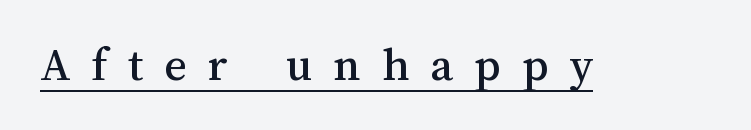
Q: Is the text italic (slanted)? A: No, it is upright.
Q: Is the text underlined? A: Yes.
Q: Is the spacing between letters normal or unusually wide? A: Unusually wide.
Q: Width (condensed, normal, or wide)? A: Normal.
Q: Stroke contrast? A: Medium.
Q: x-height? A: Medium.
Q: Monospaced? A: No.
